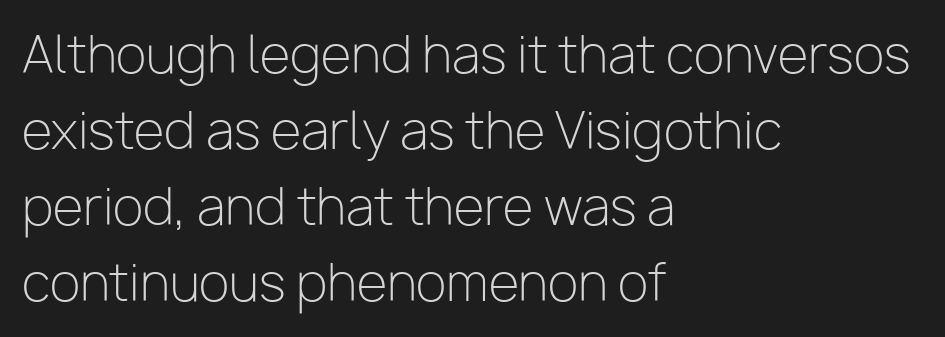
Character widths vary here, with narrow letters taking less room than wide ones. The type is set solid horizontally, with unmodified tracking. Tall strokes in this sample are plumb rather than angled. Each row of text sits above clean, open space. Examine the stroke ends and you'll find no serifs. Typeset ragged right — the left edge is the straight one.
